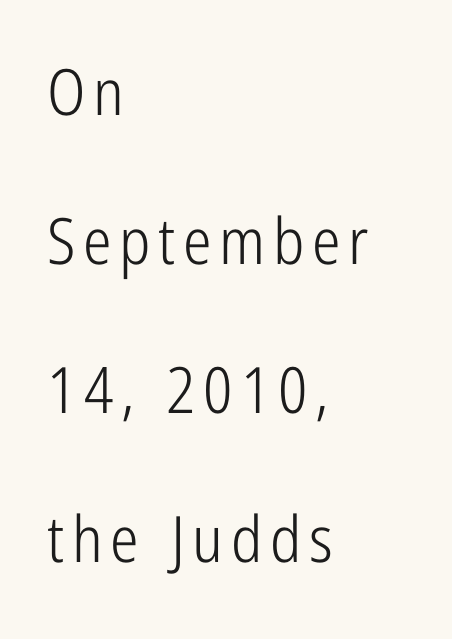
Q: Is the text bold? A: No.
Q: Is the text italic (slanted)? A: No, it is upright.
Q: Is the typeface a serif or a sans-serif typeface? A: Sans-serif.
Q: Is the text underlined? A: No.
Q: How is the paragraph aligned? A: Left-aligned.
Q: Is the spacing between lines tight, normal or loose? A: Loose.
Q: Width (condensed, normal, or wide)? A: Condensed.
Q: Stroke contrast? A: Low.
Q: x-height? A: Medium.
Q: Monospaced? A: No.
